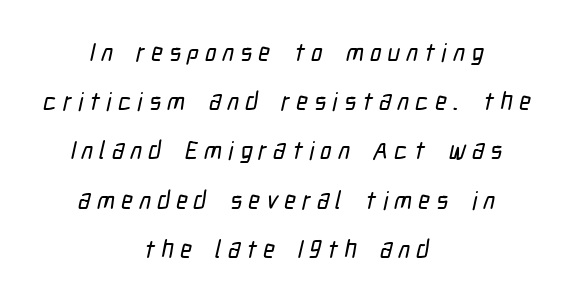
Q: Is the text underlined? A: No.
Q: How is the paragraph aligned? A: Centered.
Q: Is the spacing between letters normal or unusually wide? A: Unusually wide.
Q: Is the spacing between lines tight, normal or loose? A: Loose.
